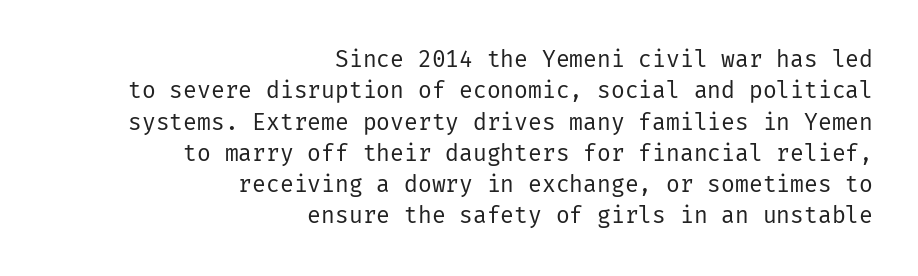
The image shows 23 px text type, upright; set right-aligned, normal line spacing (1.36x), normal letter spacing, not underlined.
